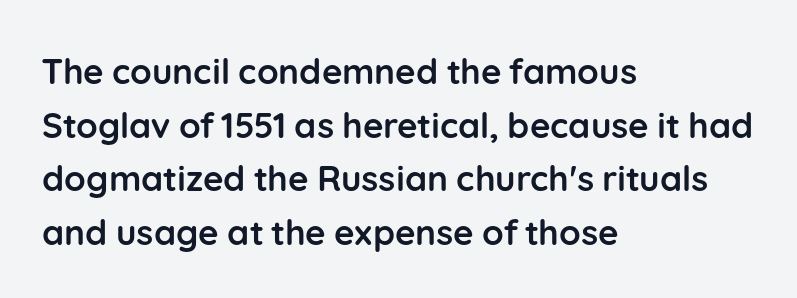
Each letter's strokes conclude bluntly, with no projecting serifs. Each row of text sits above clean, open space. Teacher's note: observe the even left margin — that is flush-left alignment. These lines sit exactly where default settings would place them.
